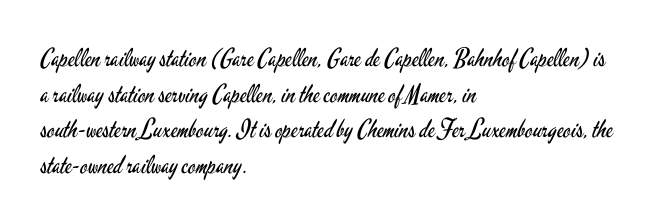
{"bold": "no", "underline": "no", "align": "left", "line_spacing": "normal", "line_spacing_ratio": 1.43, "letter_spacing": "normal", "letter_spacing_em": 0.0, "glyph_px": 25}
